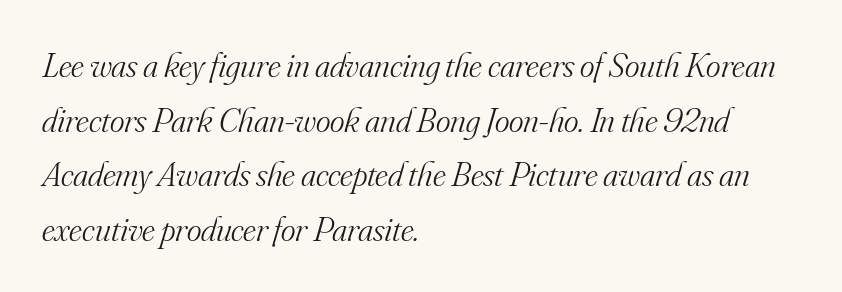
The type family on display is of the serif kind. This sample keeps an unexceptional amount of space between lines. Layout note: lines flush left. The strip under each line holds only bare page. Tall strokes in this sample are angled rather than plumb.
